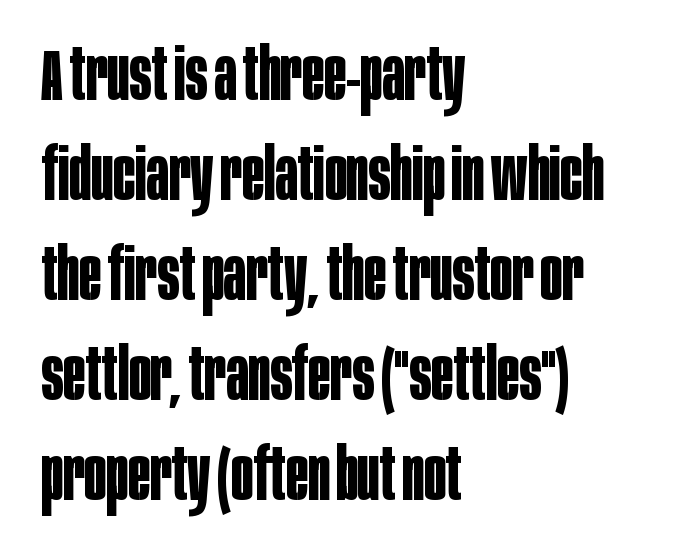
The image shows 73 px bold, condensed sans-serif type, upright; set left-aligned, normal line spacing (1.37x), normal letter spacing, not underlined; low stroke contrast and a large x-height.
